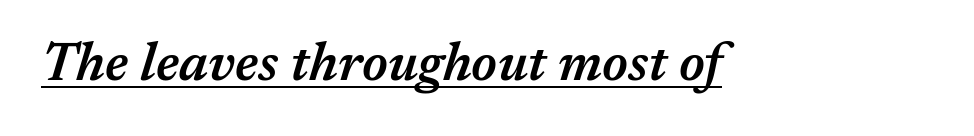
Q: Is the text bold? A: Semi-bold.
Q: Is the text italic (slanted)? A: Yes, it leans right by about 17 degrees.
Q: Is the text underlined? A: Yes.
Q: Is the spacing between letters normal or unusually wide? A: Normal.
Q: Width (condensed, normal, or wide)? A: Normal.
Q: Stroke contrast? A: Medium.
Q: x-height? A: Medium.
Q: Monospaced? A: No.
